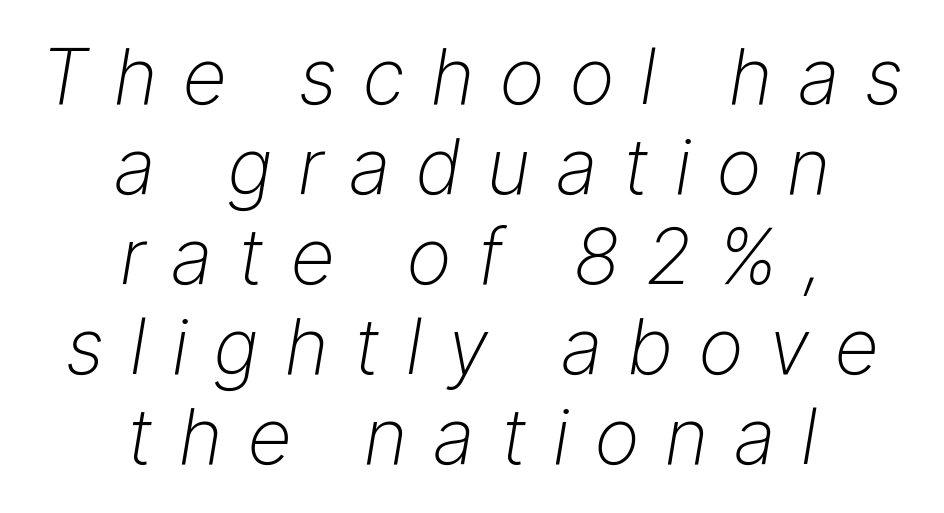
{"italic": "yes", "lean": "right", "slant_degrees": 9, "bold": "no", "weight": "light", "width": "normal", "stroke_contrast": "low", "x_height": "medium", "monospaced": "no", "underline": "no", "align": "center", "line_spacing_ratio": 1.17, "letter_spacing": "wide", "letter_spacing_em": 0.34, "glyph_px": 77}
